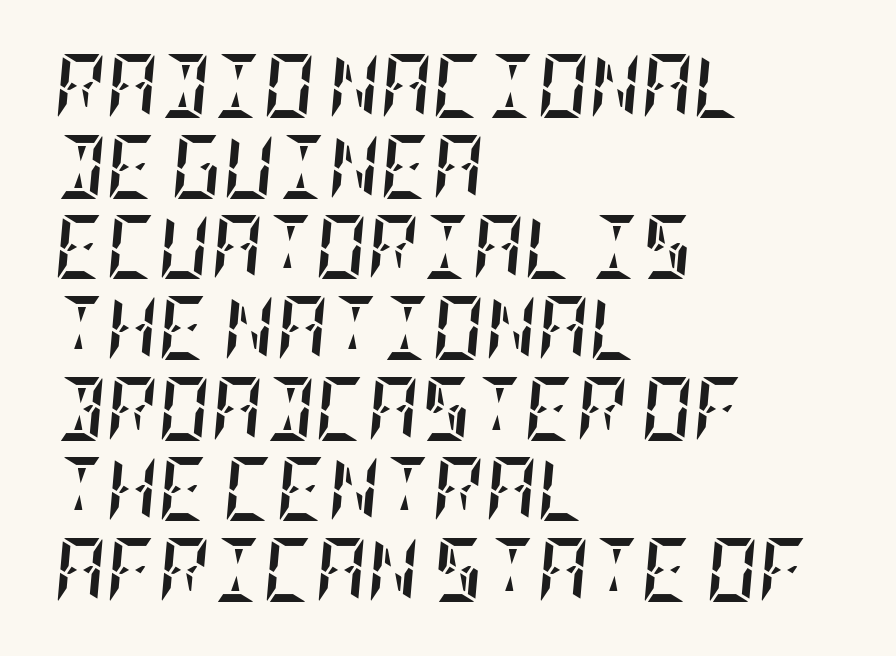
The image shows 64 px semibold, condensed type, italic (leaning right); set left-aligned, normal line spacing (1.26x), normal letter spacing, not underlined; low stroke contrast and a large x-height.
